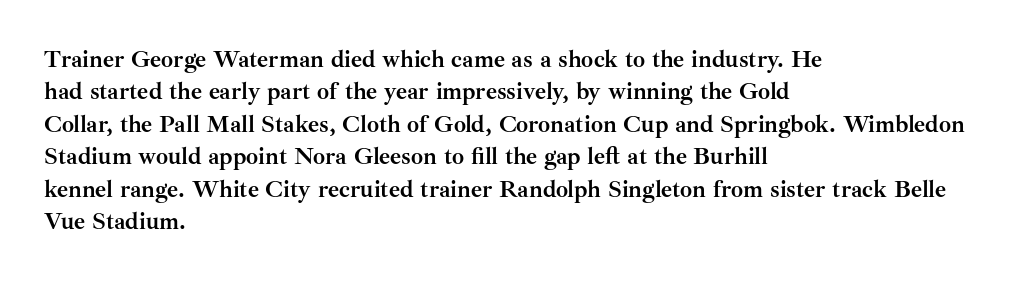
{"italic": "no", "bold": "yes", "underline": "no", "align": "left", "line_spacing": "normal", "line_spacing_ratio": 1.35, "letter_spacing": "normal", "letter_spacing_em": 0.0, "glyph_px": 24}
